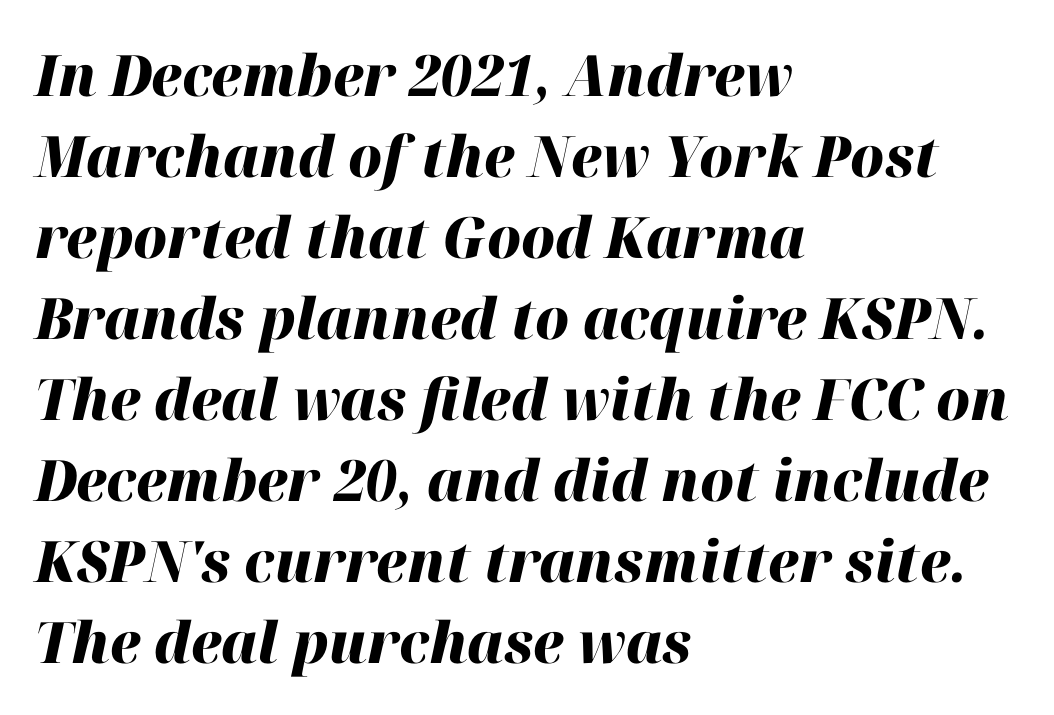
Is there much room between lines? A standard amount, neither cramped nor airy. Its strokes are broad and dark, the hallmark of bold type. Has an underline been added? It has not. The typography opts for an oblique posture over an upright one. The passage is arranged the way most books set body copy — flush left.
